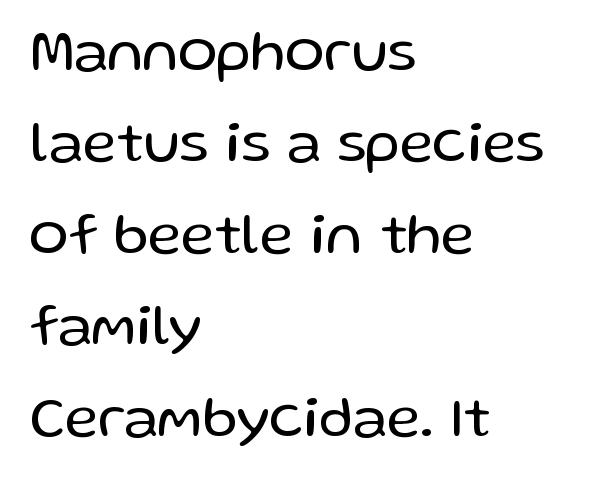
{"serif": "no", "italic": "no", "bold": "no", "weight": "regular", "width": "normal", "stroke_contrast": "low", "x_height": "medium", "monospaced": "no", "underline": "no", "align": "left", "line_spacing": "normal", "line_spacing_ratio": 1.55, "letter_spacing": "normal", "letter_spacing_em": 0.0, "glyph_px": 59}
